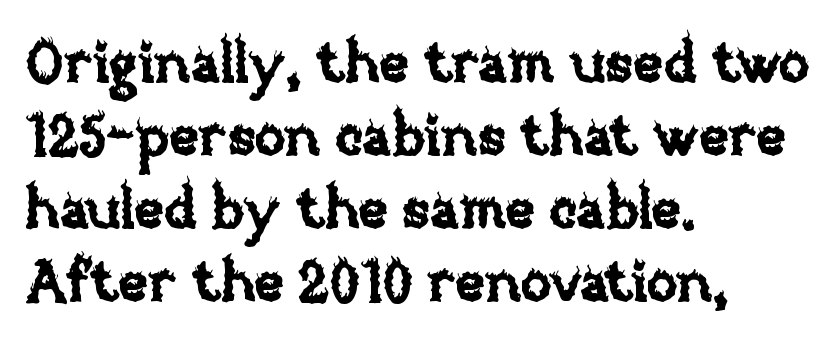
Q: Is the text italic (slanted)? A: No, it is upright.
Q: Is the text underlined? A: No.
Q: How is the paragraph aligned? A: Left-aligned.
Q: Is the spacing between letters normal or unusually wide? A: Normal.
Q: Is the spacing between lines tight, normal or loose? A: Normal.
Q: Width (condensed, normal, or wide)? A: Normal.
Q: Stroke contrast? A: Low.
Q: x-height? A: Large.
Q: Monospaced? A: No.
